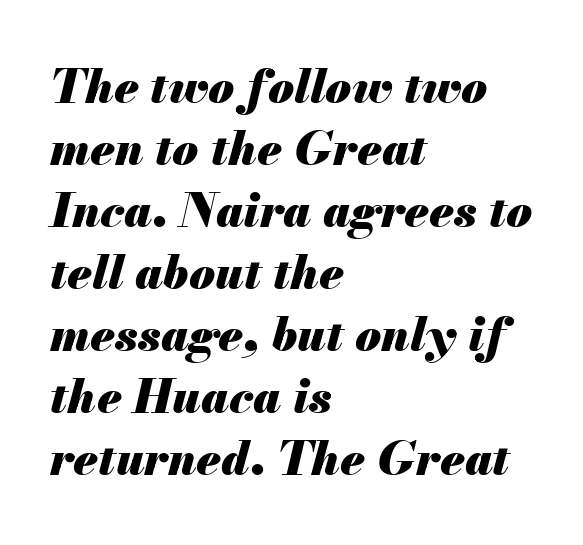
The rendering anchors every line to the left-hand side. Is the letter spacing exaggerated? No — it looks like the ordinary default. Is the type slanted? Yes — the strokes lean at a clear angle. Heavy, bold letterforms. The string is rendered with underlining switched off. The rendering uses natural spacing where letterforms have individual widths.
